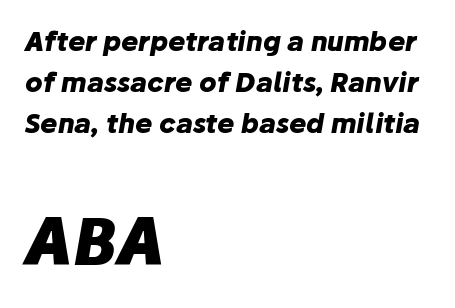
Q: Is the text bold? A: Yes.
Q: Is the text italic (slanted)? A: Yes, it leans right by about 10 degrees.
Q: Is the text underlined? A: No.
Q: How is the paragraph aligned? A: Left-aligned.
Q: Is the spacing between letters normal or unusually wide? A: Normal.
Q: Is the spacing between lines tight, normal or loose? A: Normal.
Q: Which block of text is set in a larger size, the first (top) or the second (bottom)? A: The second (bottom) one.
Q: Width (condensed, normal, or wide)? A: Normal.
Q: Stroke contrast? A: Low.
Q: x-height? A: Medium.
Q: Monospaced? A: No.
